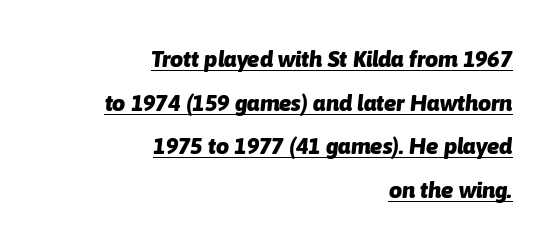
Q: Is the text bold? A: Yes.
Q: Is the text italic (slanted)? A: Yes, it leans right by about 6 degrees.
Q: Is the text underlined? A: Yes.
Q: How is the paragraph aligned? A: Right-aligned.
Q: Is the spacing between letters normal or unusually wide? A: Normal.
Q: Is the spacing between lines tight, normal or loose? A: Loose.
